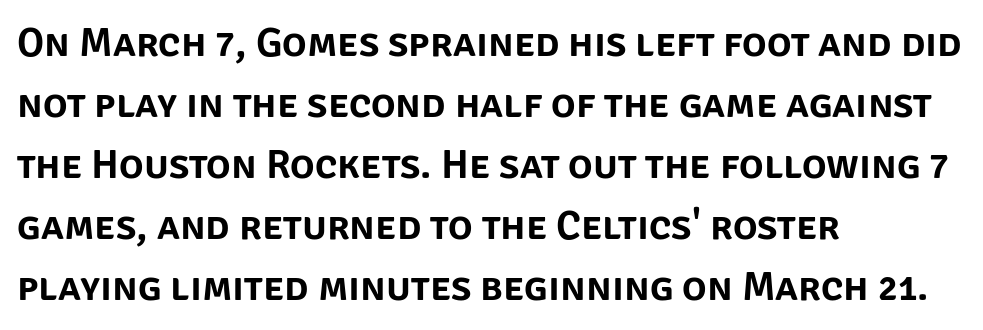
These lines sit exactly where default settings would place them. Type style note: lacks serifs. Between one letter and the next there's only the usual sliver of space. A typesetter would mark this as roman, not italic. The rendering uses natural spacing where letterforms have individual widths.
